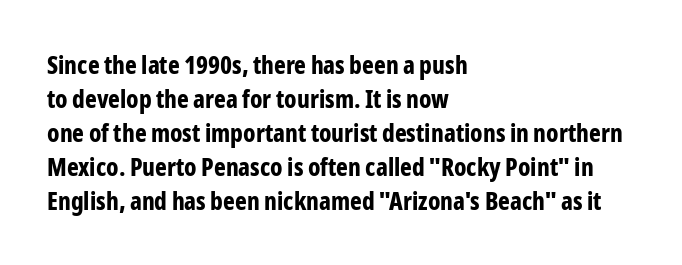
The image shows 25 px bold type, upright; set left-aligned, normal line spacing (1.36x), normal letter spacing, not underlined.
